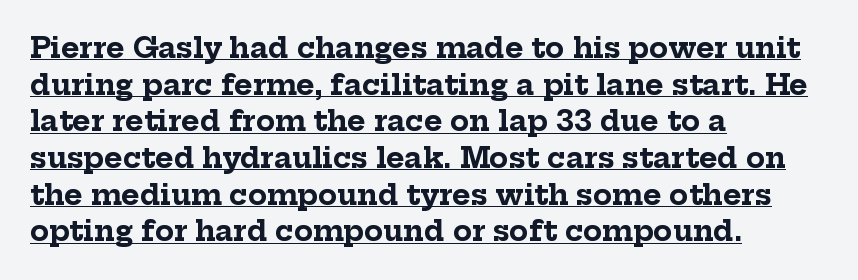
The image shows 28 px bold serif type, upright; set left-aligned, normal line spacing (1.31x), normal letter spacing, underlined; low stroke contrast and a medium x-height.
